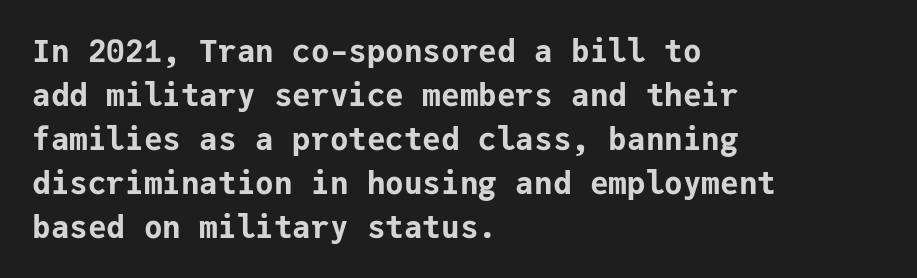
Q: Is the text bold? A: Yes.
Q: Is the text italic (slanted)? A: No, it is upright.
Q: Is the typeface a serif or a sans-serif typeface? A: Sans-serif.
Q: Is the text underlined? A: No.
Q: How is the paragraph aligned? A: Left-aligned.
Q: Is the spacing between letters normal or unusually wide? A: Normal.
Q: Is the spacing between lines tight, normal or loose? A: Normal.
Q: Width (condensed, normal, or wide)? A: Normal.
Q: Stroke contrast? A: Low.
Q: x-height? A: Medium.
Q: Monospaced? A: Yes.
